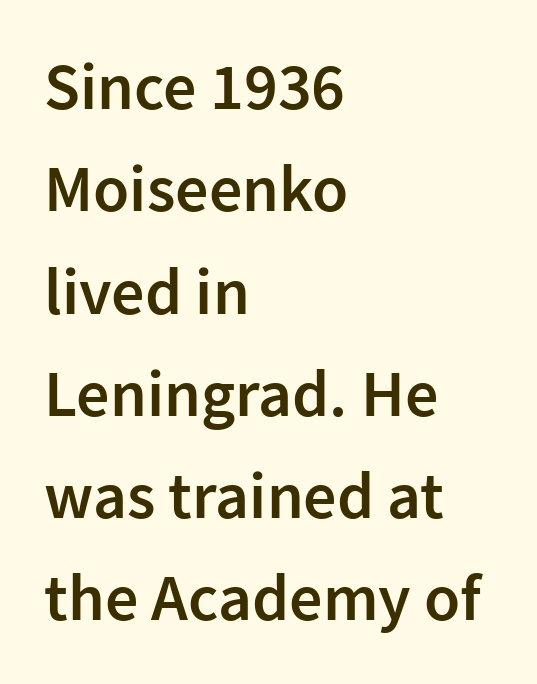
Q: Is the text bold? A: Semi-bold.
Q: Is the text italic (slanted)? A: No, it is upright.
Q: Is the typeface a serif or a sans-serif typeface? A: Sans-serif.
Q: Is the text underlined? A: No.
Q: How is the paragraph aligned? A: Left-aligned.
Q: Is the spacing between letters normal or unusually wide? A: Normal.
Q: Is the spacing between lines tight, normal or loose? A: Normal.
Q: Width (condensed, normal, or wide)? A: Normal.
Q: Stroke contrast? A: Low.
Q: x-height? A: Medium.
Q: Monospaced? A: No.
